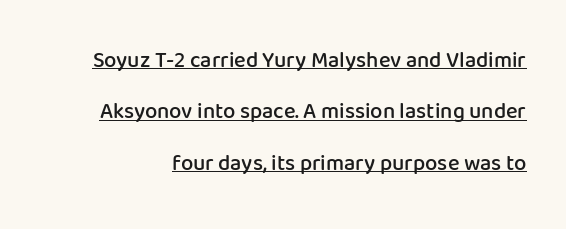
{"italic": "no", "bold": "semi", "underline": "yes", "line_spacing": "loose", "line_spacing_ratio": 2.34, "letter_spacing": "normal", "letter_spacing_em": 0.0, "glyph_px": 22}
